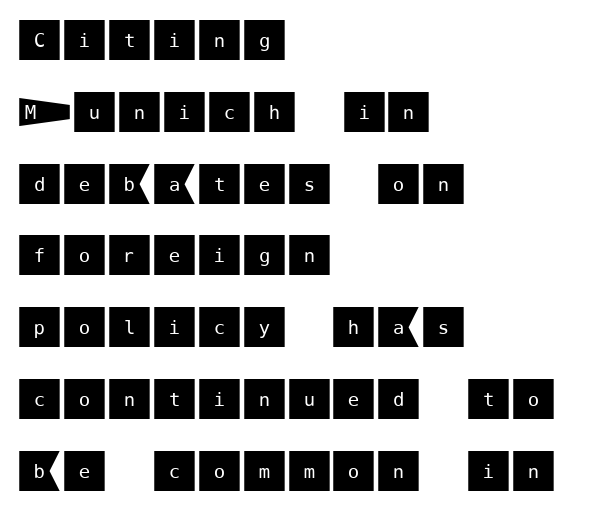
The horizontal fit of the characters is conventional and even. The gap between lines stays unmarked. What kind of face is this? One without serifs — a sans. A typesetter would call this leading conventional body-copy spacing. These lines are set flush left with a ragged right edge.
